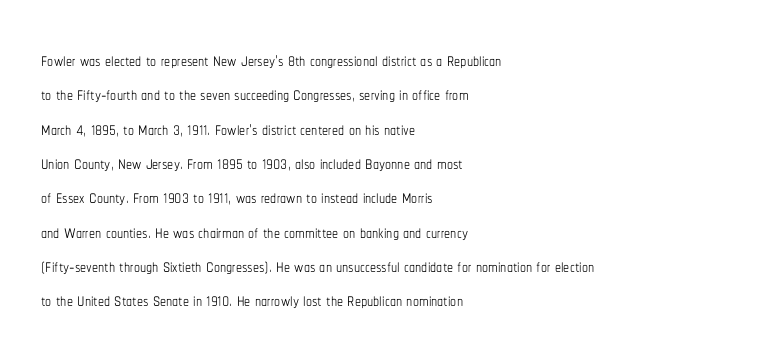
Vertical stems look standard width or narrower in stroke. Default kerning and tracking; the words read as compact shapes. These lines are set flush left with a ragged right edge. The baseline area is clear.
